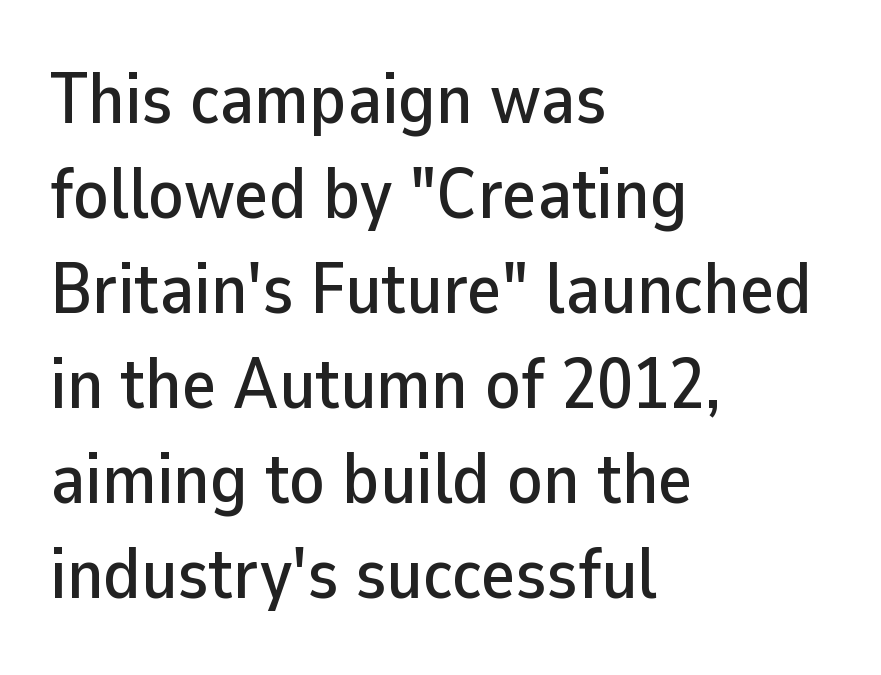
Notice how the stems are strictly vertical — no italics here. Each letter keeps its own natural width here, so spacing adapts to shape. Alignment: flush left. The designer went with a sans here, leaving each stem footless. No extra tracking has been applied to these lines.
